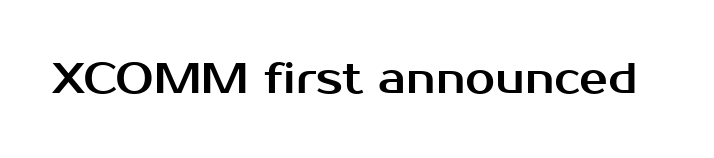
Q: Is the text italic (slanted)? A: No, it is upright.
Q: Is the typeface a serif or a sans-serif typeface? A: Sans-serif.
Q: Is the text underlined? A: No.
Q: Is the spacing between letters normal or unusually wide? A: Normal.
Q: Width (condensed, normal, or wide)? A: Normal.
Q: Stroke contrast? A: Medium.
Q: x-height? A: Medium.
Q: Monospaced? A: No.
